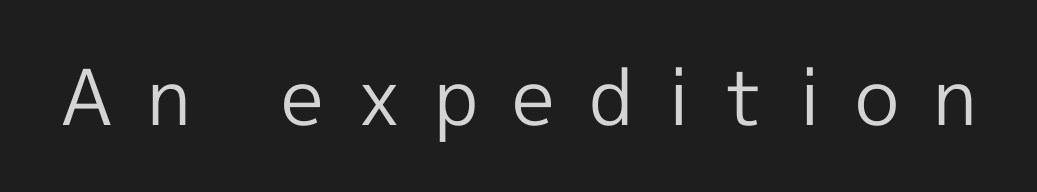
Tall strokes in this sample are plumb rather than angled. Observe the wide spacing: letters keep a clear distance from each other. Ink coverage per letter is moderate at most. Does the type have serifs? No, each stem ends abruptly. Here the designer chose a conventional face with non-uniform glyph widths.
